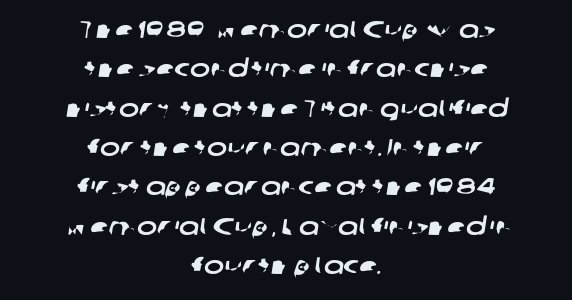
{"underline": "no", "align": "center", "line_spacing": "normal", "line_spacing_ratio": 1.64, "letter_spacing": "normal", "letter_spacing_em": 0.0, "glyph_px": 24}
